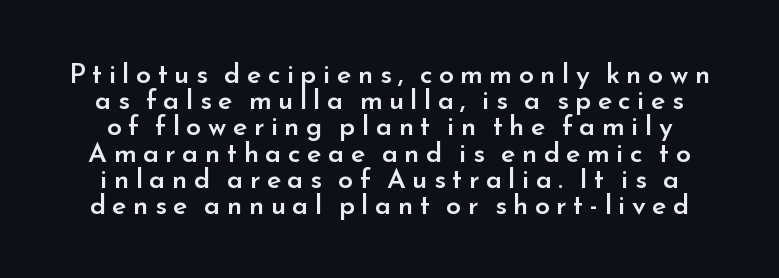
A bit beefed up — I'd call it semibold rather than bold. Style check: upright. What stands out about the letter spacing? Its width — letters are far apart. The strip under each line holds only bare page. Line spacing here is tight.
